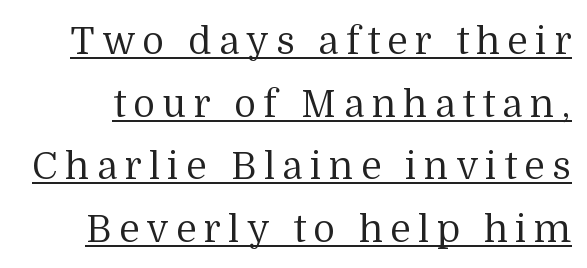
The image shows 38 px regular-weight serif type, upright; set normal line spacing (1.65x), underlined; medium stroke contrast and a medium x-height.
